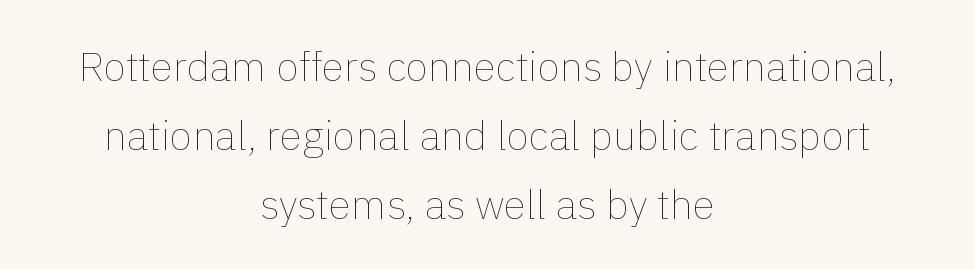
The designer left line spacing at the default. The face looks like a standard text weight, possibly lighter. Is this a fixed-width face? No — the glyphs have proportional, varying widths. The passage is arranged like a title page — every line centered. The axis of the letterforms is exactly vertical.
